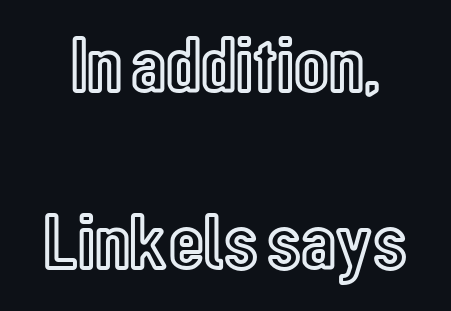
Q: Is the text italic (slanted)? A: No, it is upright.
Q: Is the text underlined? A: No.
Q: Is the spacing between letters normal or unusually wide? A: Normal.
Q: Is the spacing between lines tight, normal or loose? A: Loose.
Q: Width (condensed, normal, or wide)? A: Condensed.
Q: x-height? A: Medium.
Q: Monospaced? A: No.
